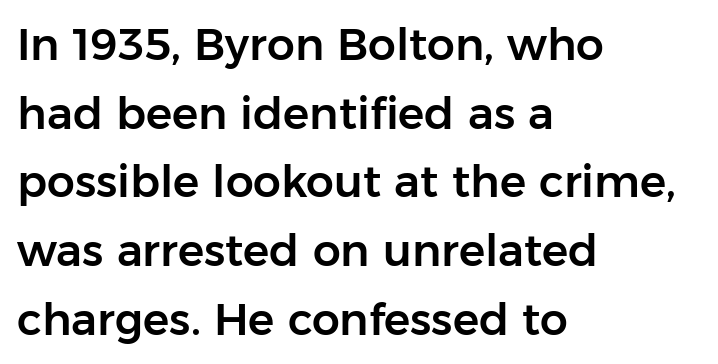
Nope, no serifs anywhere on these letters. The letters sit at their default tracking, neither squeezed nor spread. Rendered with straight, roman letterforms. The foot of each line stays bare and open.
